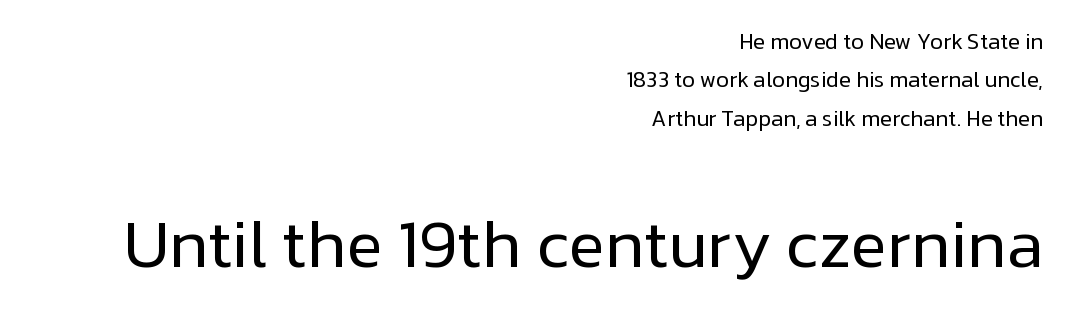
{"serif": "no", "italic": "no", "bold": "no", "weight": "regular", "width": "normal", "stroke_contrast": "low", "x_height": "medium", "monospaced": "no", "underline": "no", "align": "right", "line_spacing_ratio": 1.75, "letter_spacing": "normal", "letter_spacing_em": 0.0, "larger_block": "second", "size_ratio": 3.05, "glyph_px": 67}
